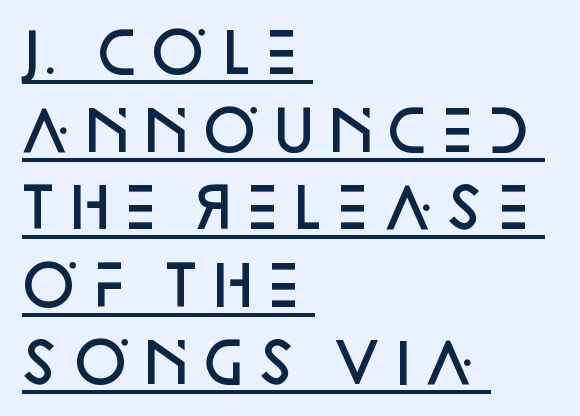
The image shows 55 px semibold sans-serif type, upright; set left-aligned, normal line spacing (1.41x), normal letter spacing, underlined; low stroke contrast and a large x-height.
